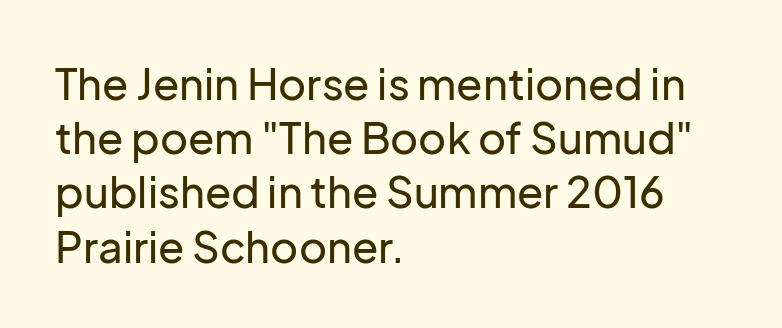
If you drew a ruler down the left edge, every line would touch it. The strip under each line holds only bare page. Think of a printed novel: that variable character pitch is what you see here. Characters remain perfectly vertical along every line.
